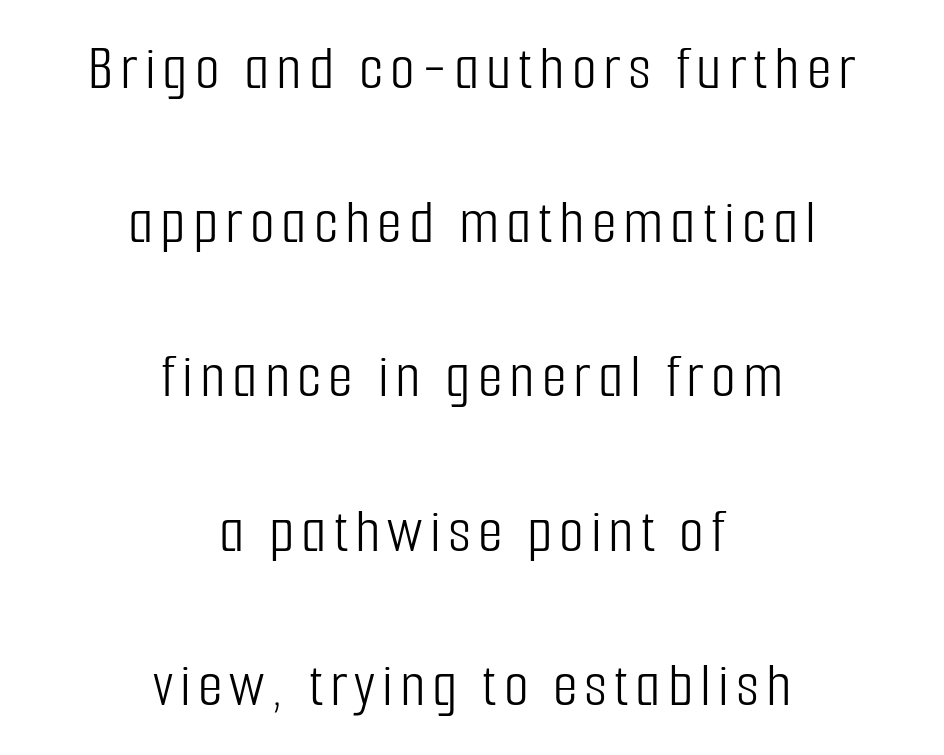
The image shows 64 px light, condensed sans-serif type, upright; set centered, loose line spacing (2.41x), not underlined; low stroke contrast and a medium x-height.
